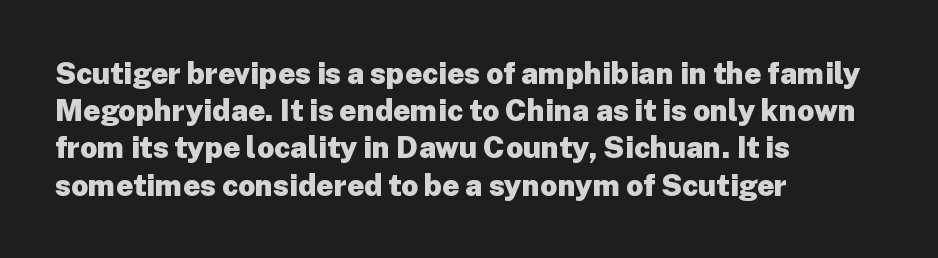
Q: Is the text bold? A: Yes.
Q: Is the text italic (slanted)? A: No, it is upright.
Q: Is the typeface a serif or a sans-serif typeface? A: Sans-serif.
Q: Is the text underlined? A: No.
Q: How is the paragraph aligned? A: Left-aligned.
Q: Is the spacing between letters normal or unusually wide? A: Normal.
Q: Width (condensed, normal, or wide)? A: Normal.
Q: Stroke contrast? A: Low.
Q: x-height? A: Medium.
Q: Monospaced? A: No.
